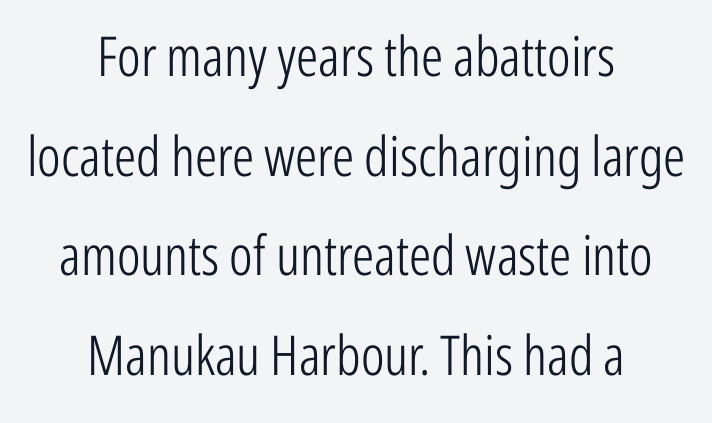
{"serif": "no", "italic": "no", "bold": "no", "weight": "light", "width": "condensed", "stroke_contrast": "low", "x_height": "medium", "monospaced": "no", "underline": "no", "align": "center", "line_spacing_ratio": 1.81, "letter_spacing": "normal", "letter_spacing_em": 0.0, "glyph_px": 55}
